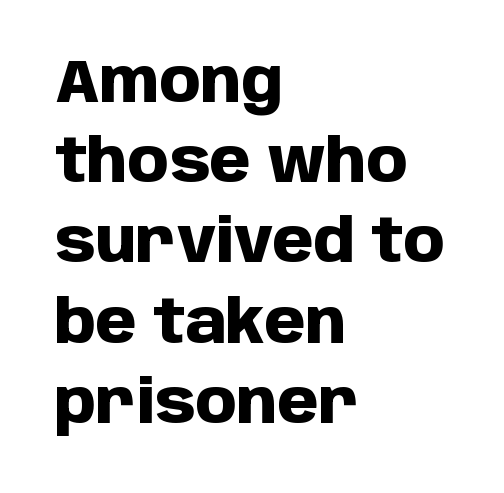
The type family on display is of the sans-serif kind. Bold? Absolutely — the strokes are thick and heavy. Looks like regular typesetting: each glyph gets only the width it needs. Reading down the block, your eye returns to a fixed left position each line. Normally led — the rows are evenly, conventionally spaced. A typesetter would call this zero additional tracking.
